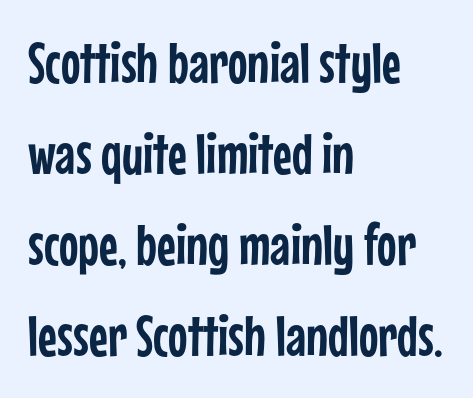
The image shows 58 px condensed sans-serif type, upright; set left-aligned, normal line spacing (1.57x), normal letter spacing, not underlined; low stroke contrast and a medium x-height.
